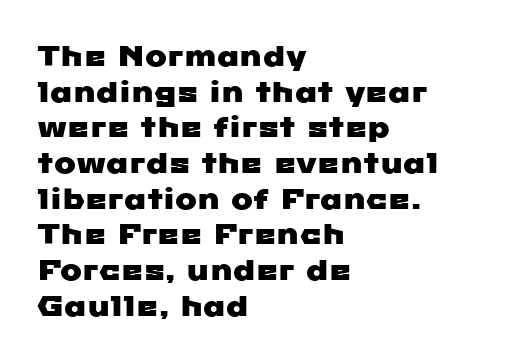
The image shows 29 px wide sans-serif type; set left-aligned, line spacing 1.23x, normal letter spacing, not underlined; low stroke contrast and a medium x-height.
